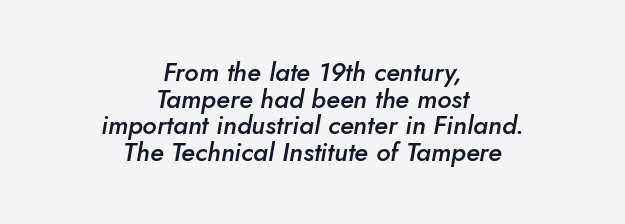
Q: Is the text bold? A: Semi-bold.
Q: Is the text italic (slanted)? A: Yes, it leans right by about 10 degrees.
Q: Is the text underlined? A: No.
Q: How is the paragraph aligned? A: Centered.
Q: Is the spacing between letters normal or unusually wide? A: Normal.
Q: Is the spacing between lines tight, normal or loose? A: Tight.
